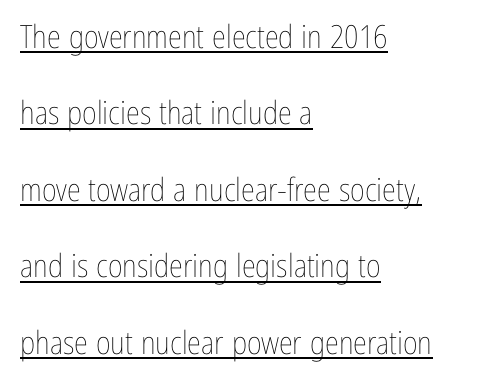
Every word sits above its own underline. You can tell it's not italic because the verticals are truly vertical. Does the leading feel generous? Absolutely, it's lavish. These glyphs show unthickened strokes, regular width or finer. This sample has the flowing, uneven cadence of proportional lettering. This rendering leaves character spacing at its baseline value.
